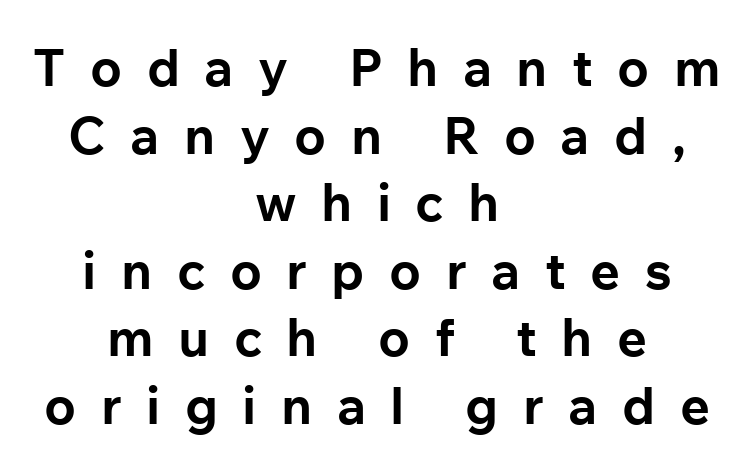
{"serif": "no", "italic": "no", "bold": "yes", "weight": "bold", "width": "normal", "stroke_contrast": "low", "x_height": "medium", "monospaced": "no", "underline": "no", "align": "center", "line_spacing": "normal", "line_spacing_ratio": 1.3, "letter_spacing": "wide", "letter_spacing_em": 0.47, "glyph_px": 52}
